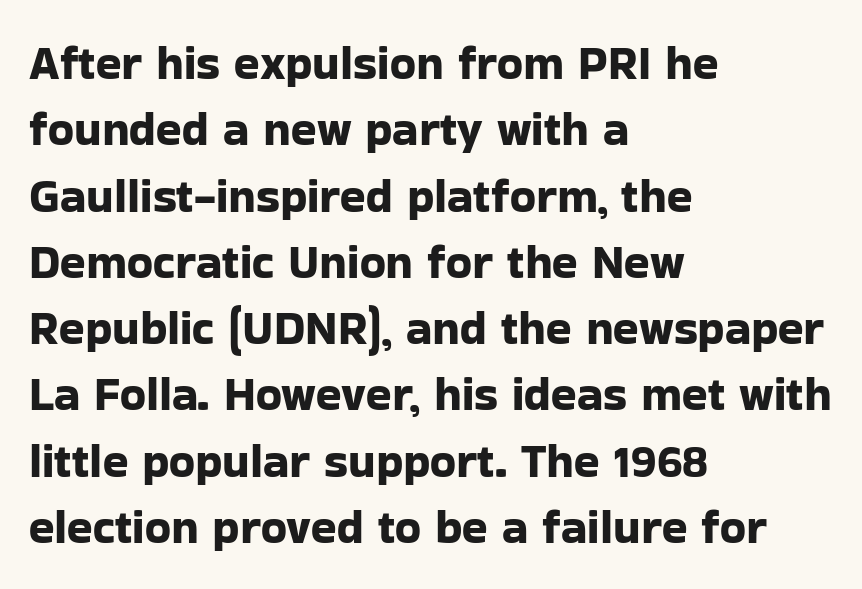
{"serif": "no", "italic": "no", "width": "normal", "stroke_contrast": "low", "x_height": "medium", "monospaced": "no", "underline": "no", "align": "left", "line_spacing": "normal", "line_spacing_ratio": 1.41, "letter_spacing": "normal", "letter_spacing_em": 0.0, "glyph_px": 47}
